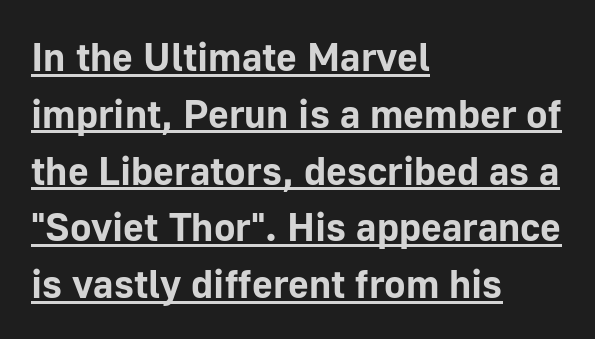
Characters follow at the spacing the type designer built in. Note the varied advance widths — an 'i' is clearly narrower than an 'm'. Classification — sans serif. Is the block centered? No — it sits flush against the left margin.
